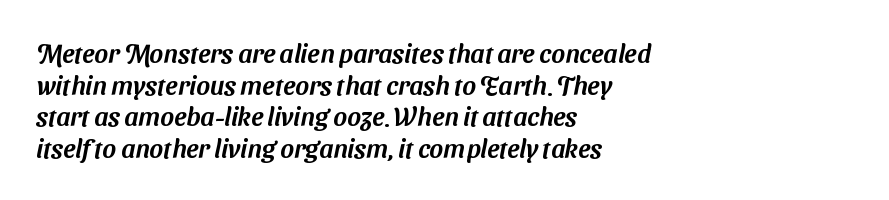
The image shows 26 px text type; set left-aligned, line spacing 1.22x, normal letter spacing, not underlined.
